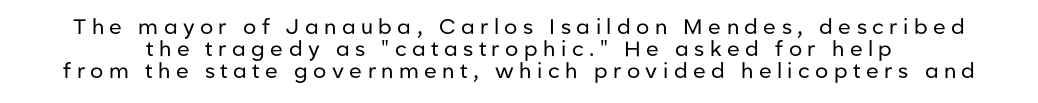
The image shows 21 px text type, upright; set tight line spacing (1.05x), unusually wide letter spacing (+0.26 em), not underlined.
